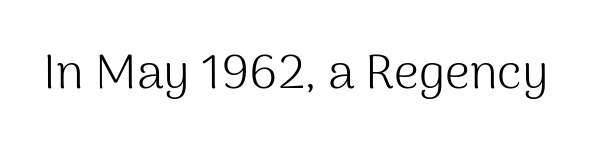
Q: Is the text bold? A: No.
Q: Is the text italic (slanted)? A: No, it is upright.
Q: Is the typeface a serif or a sans-serif typeface? A: Sans-serif.
Q: Is the text underlined? A: No.
Q: Is the spacing between letters normal or unusually wide? A: Normal.
Q: Width (condensed, normal, or wide)? A: Normal.
Q: Stroke contrast? A: Medium.
Q: x-height? A: Medium.
Q: Monospaced? A: No.
